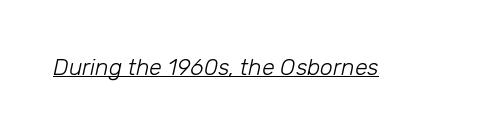
The image shows 23 px text type, italic (leaning right); set normal letter spacing, underlined.
